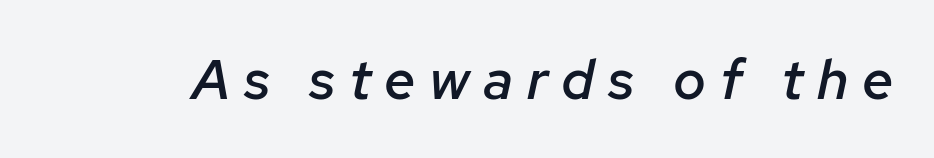
{"italic": "yes", "lean": "right", "slant_degrees": 12, "bold": "semi", "weight": "semibold", "width": "normal", "stroke_contrast": "low", "x_height": "medium", "monospaced": "no", "underline": "no", "letter_spacing": "wide", "letter_spacing_em": 0.24, "glyph_px": 56}
